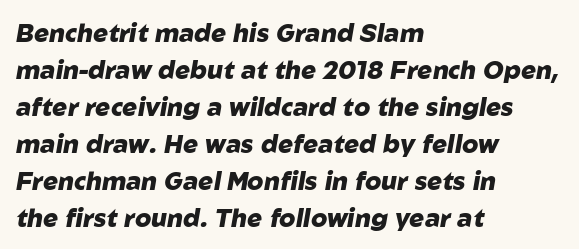
The image shows 25 px bold type, italic (leaning right); set left-aligned, normal line spacing (1.48x), normal letter spacing, not underlined.
